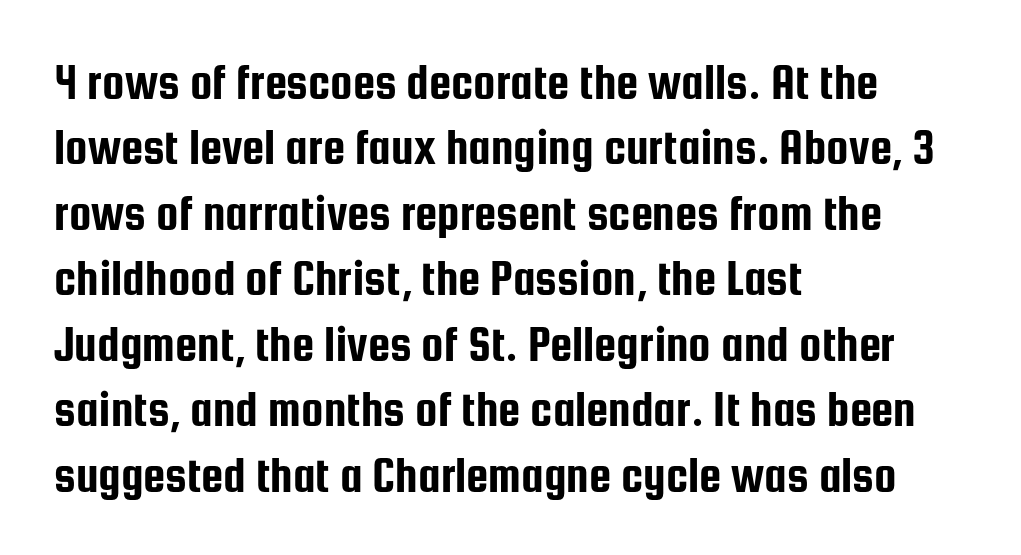
The image shows 50 px condensed sans-serif type, upright; set left-aligned, normal line spacing (1.31x), normal letter spacing, not underlined; low stroke contrast and a medium x-height.
